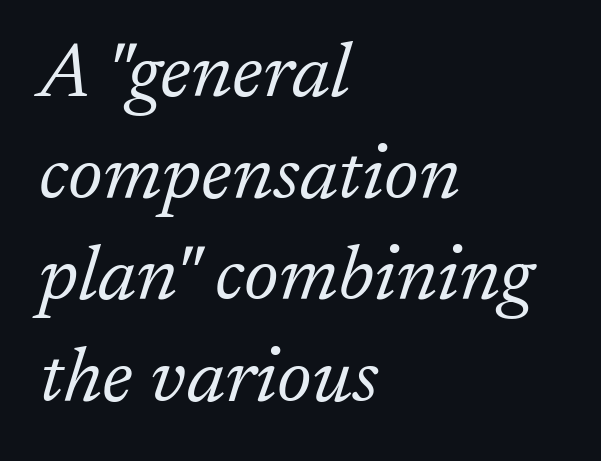
The image shows 77 px light serif type, italic (leaning right); set left-aligned, normal line spacing (1.32x), normal letter spacing, not underlined; low stroke contrast and a medium x-height.
